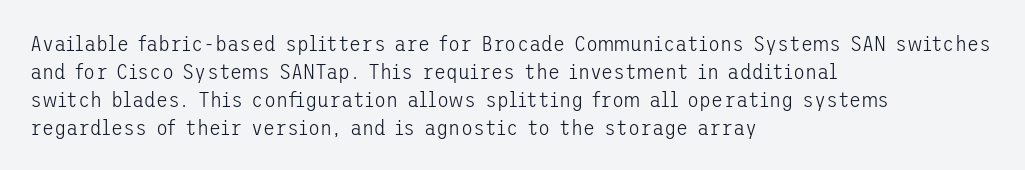
No extra ink here — the face is not bold. Students, observe: this is what conventionally led text looks like. Visually the block forms a straight wall on the left and a jagged coastline on the right. Clear beneath every line of the passage.
